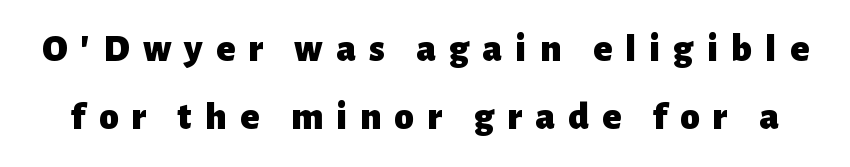
{"serif": "no", "italic": "no", "bold": "yes", "weight": "heavy", "width": "normal", "stroke_contrast": "low", "x_height": "medium", "monospaced": "no", "underline": "no", "line_spacing_ratio": 1.75, "letter_spacing": "wide", "letter_spacing_em": 0.34, "glyph_px": 39}
